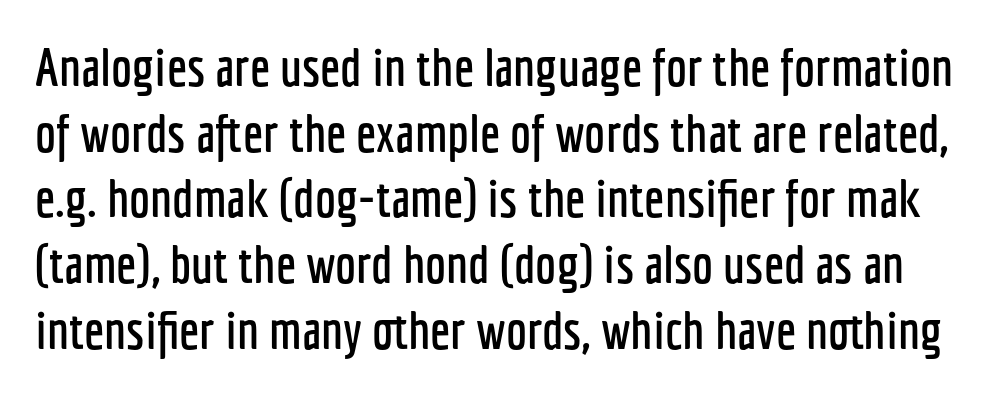
Q: Is the text italic (slanted)? A: No, it is upright.
Q: Is the typeface a serif or a sans-serif typeface? A: Sans-serif.
Q: Is the text underlined? A: No.
Q: Is the spacing between letters normal or unusually wide? A: Normal.
Q: Width (condensed, normal, or wide)? A: Condensed.
Q: Stroke contrast? A: Low.
Q: x-height? A: Medium.
Q: Monospaced? A: No.
